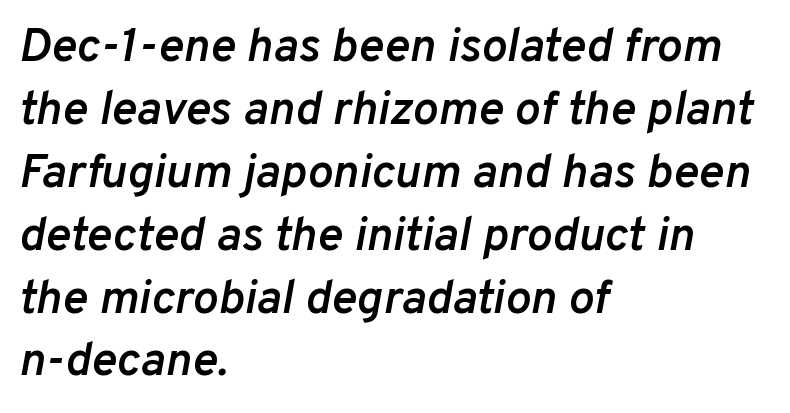
{"italic": "yes", "lean": "right", "slant_degrees": 10, "bold": "semi", "weight": "semibold", "width": "normal", "stroke_contrast": "low", "x_height": "medium", "monospaced": "no", "underline": "no", "align": "left", "line_spacing": "normal", "line_spacing_ratio": 1.31, "letter_spacing": "normal", "letter_spacing_em": 0.0, "glyph_px": 48}
